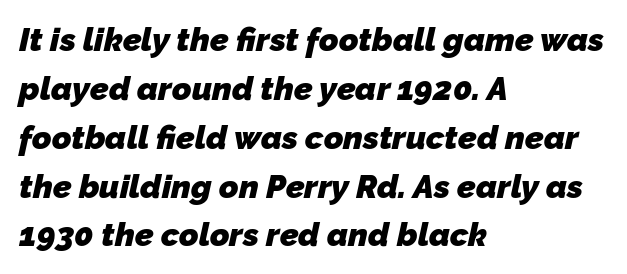
Q: Is the text bold? A: Yes.
Q: Is the typeface a serif or a sans-serif typeface? A: Sans-serif.
Q: Is the text underlined? A: No.
Q: How is the paragraph aligned? A: Left-aligned.
Q: Is the spacing between letters normal or unusually wide? A: Normal.
Q: Is the spacing between lines tight, normal or loose? A: Normal.
Q: Width (condensed, normal, or wide)? A: Normal.
Q: Stroke contrast? A: Low.
Q: x-height? A: Medium.
Q: Monospaced? A: No.
